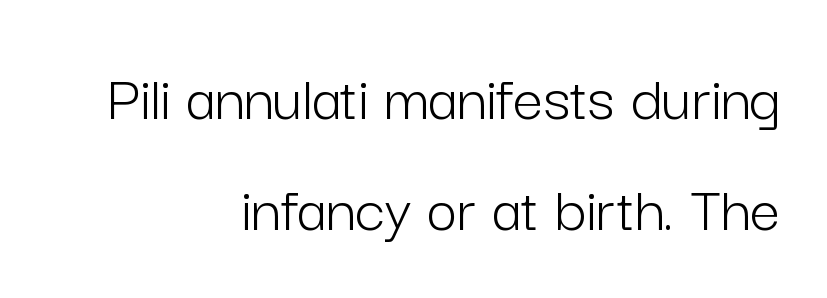
Q: Is the text bold? A: No.
Q: Is the text italic (slanted)? A: No, it is upright.
Q: Is the typeface a serif or a sans-serif typeface? A: Sans-serif.
Q: Is the text underlined? A: No.
Q: How is the paragraph aligned? A: Right-aligned.
Q: Is the spacing between letters normal or unusually wide? A: Normal.
Q: Is the spacing between lines tight, normal or loose? A: Normal.
Q: Width (condensed, normal, or wide)? A: Normal.
Q: Stroke contrast? A: Low.
Q: x-height? A: Medium.
Q: Monospaced? A: No.
